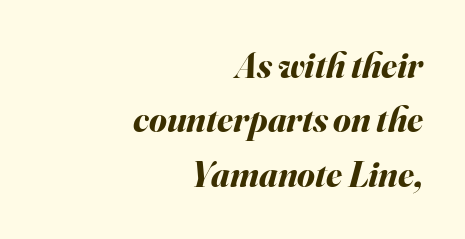
Rule under the text: the space is simply empty. Compared with an ordinary text face, these strokes are far heavier — a full bold. The space between consecutive lines is moderate. Look at the tracking — it's just the regular setting, nothing added. There's an unmistakable incline to the writing here.
